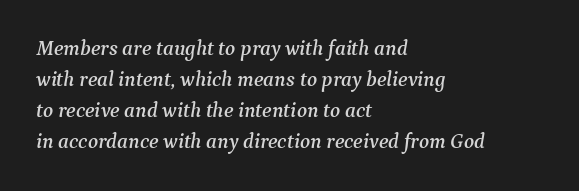
Q: Is the text italic (slanted)? A: Yes, it leans right by about 9 degrees.
Q: Is the text underlined? A: No.
Q: How is the paragraph aligned? A: Left-aligned.
Q: Is the spacing between letters normal or unusually wide? A: Normal.
Q: Is the spacing between lines tight, normal or loose? A: Normal.
